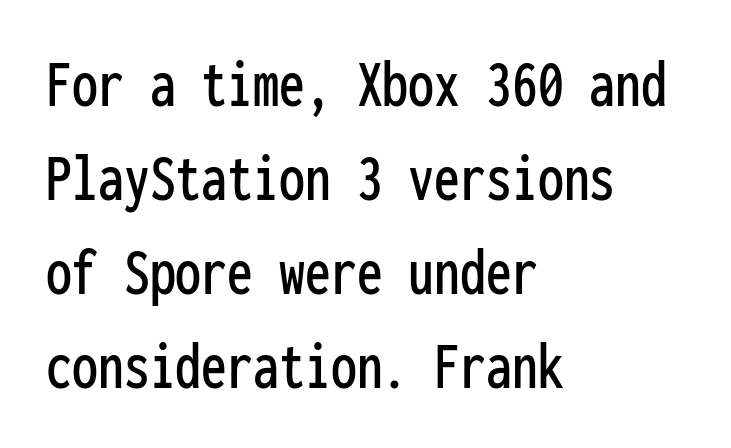
Q: Is the text italic (slanted)? A: No, it is upright.
Q: Is the typeface a serif or a sans-serif typeface? A: Sans-serif.
Q: Is the text underlined? A: No.
Q: How is the paragraph aligned? A: Left-aligned.
Q: Is the spacing between letters normal or unusually wide? A: Normal.
Q: Is the spacing between lines tight, normal or loose? A: Normal.
Q: Width (condensed, normal, or wide)? A: Condensed.
Q: Stroke contrast? A: Low.
Q: x-height? A: Medium.
Q: Monospaced? A: Yes.
